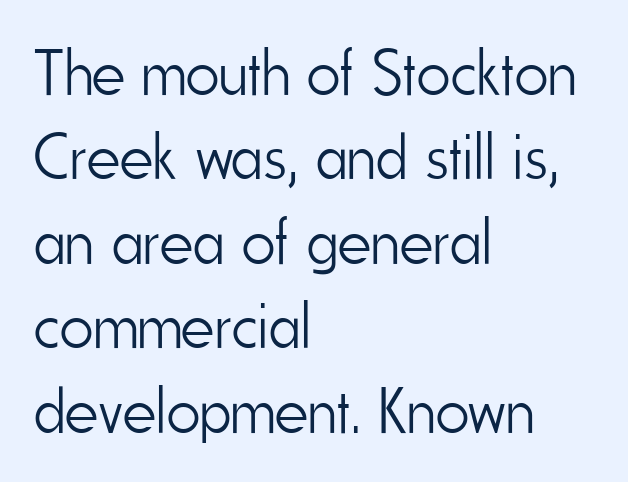
Q: Is the text bold? A: No.
Q: Is the text italic (slanted)? A: No, it is upright.
Q: Is the typeface a serif or a sans-serif typeface? A: Sans-serif.
Q: Is the text underlined? A: No.
Q: How is the paragraph aligned? A: Left-aligned.
Q: Is the spacing between letters normal or unusually wide? A: Normal.
Q: Is the spacing between lines tight, normal or loose? A: Normal.
Q: Width (condensed, normal, or wide)? A: Condensed.
Q: Stroke contrast? A: Low.
Q: x-height? A: Small.
Q: Monospaced? A: No.
